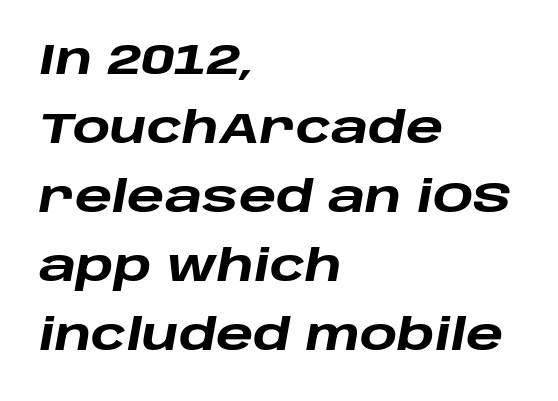
{"italic": "yes", "lean": "right", "slant_degrees": 10, "bold": "yes", "weight": "heavy", "width": "wide", "stroke_contrast": "low", "x_height": "large", "monospaced": "no", "underline": "no", "align": "left", "line_spacing": "normal", "line_spacing_ratio": 1.57, "letter_spacing": "normal", "letter_spacing_em": 0.0, "glyph_px": 44}
